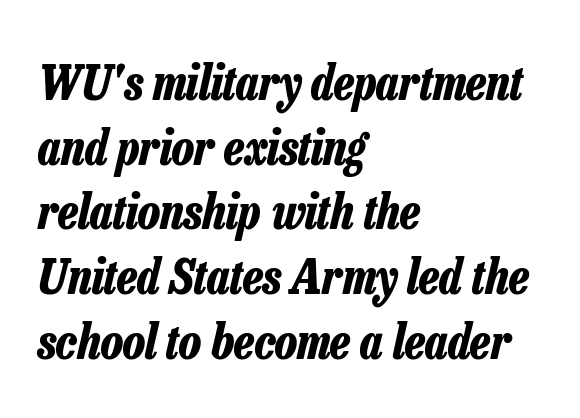
{"italic": "yes", "lean": "right", "slant_degrees": 13, "bold": "yes", "weight": "bold", "width": "condensed", "stroke_contrast": "low", "x_height": "medium", "monospaced": "no", "underline": "no", "align": "left", "line_spacing": "normal", "line_spacing_ratio": 1.32, "letter_spacing": "normal", "letter_spacing_em": 0.0, "glyph_px": 49}
